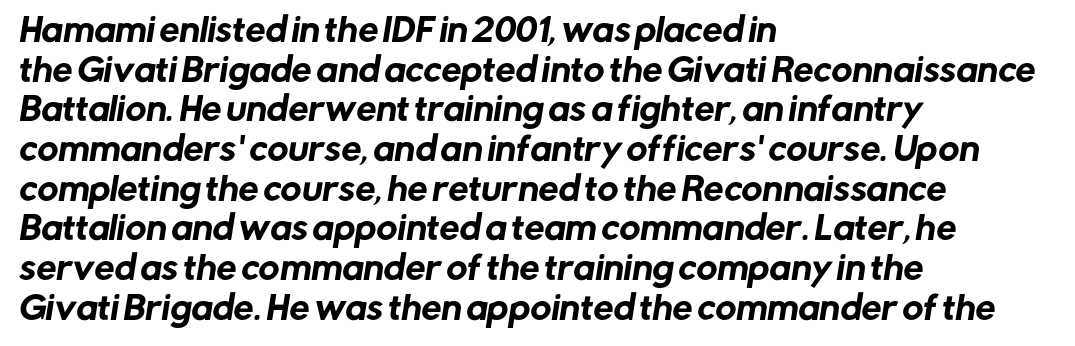
Q: Is the typeface a serif or a sans-serif typeface? A: Sans-serif.
Q: Is the text underlined? A: No.
Q: How is the paragraph aligned? A: Left-aligned.
Q: Is the spacing between letters normal or unusually wide? A: Normal.
Q: Width (condensed, normal, or wide)? A: Normal.
Q: Stroke contrast? A: Low.
Q: x-height? A: Medium.
Q: Monospaced? A: No.
